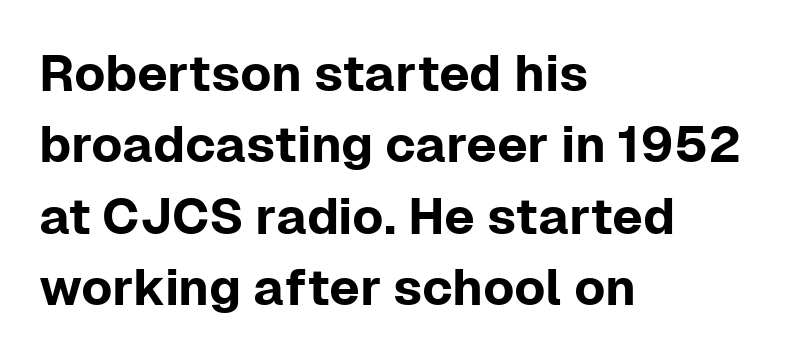
Note the varied advance widths — an 'i' is clearly narrower than an 'm'. Words float on clear page, feet unadorned. Nothing unusual about the tracking: characters are spaced as the font intends. Upright lettering throughout. One glance says typical: line gaps are just what's usual. Typeset ragged right — the left edge is the straight one.
